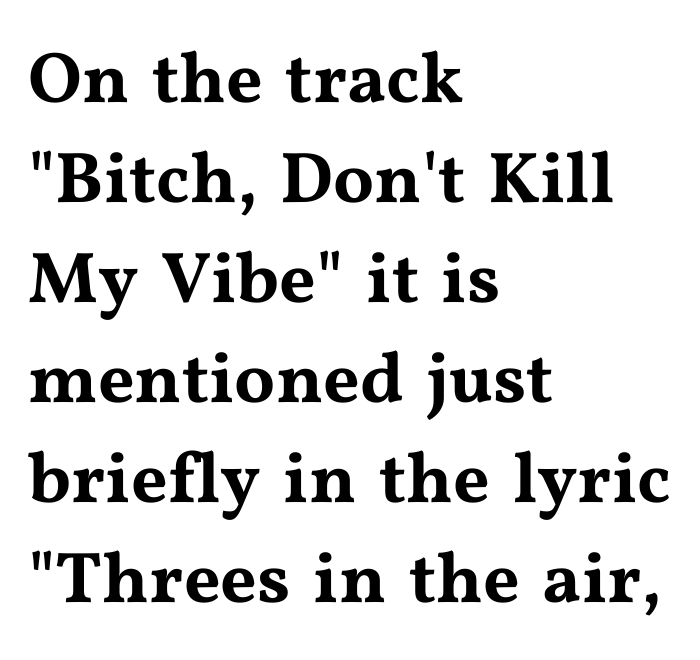
Looks like regular typesetting: each glyph gets only the width it needs. Vertically, the passage feels balanced, rows spaced as you'd expect. Stroke terminals: seriffed. The tracking reads as untouched default to a designer's eye. Ordinary non-slanted type is in use. The lines are quadded left.
